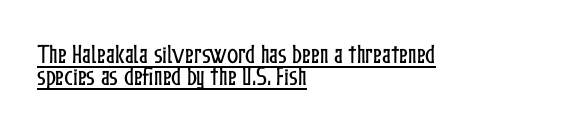
{"italic": "no", "underline": "yes", "align": "left", "line_spacing": "tight", "line_spacing_ratio": 1.05, "letter_spacing": "normal", "letter_spacing_em": 0.0, "glyph_px": 21}
